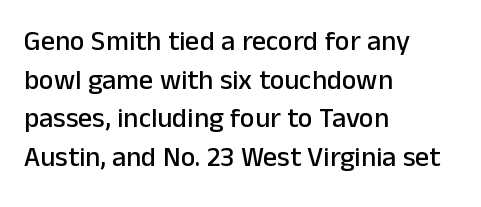
Leftover space on each line is placed entirely after the last word. Grotesque or geometric, the face here clearly has no serifs. Notice how the stems are strictly vertical — no italics here. The gap between lines stays unmarked. The face used here is proportionally spaced, like ordinary book or web type. The vertical gap from one line to the next is medium.
